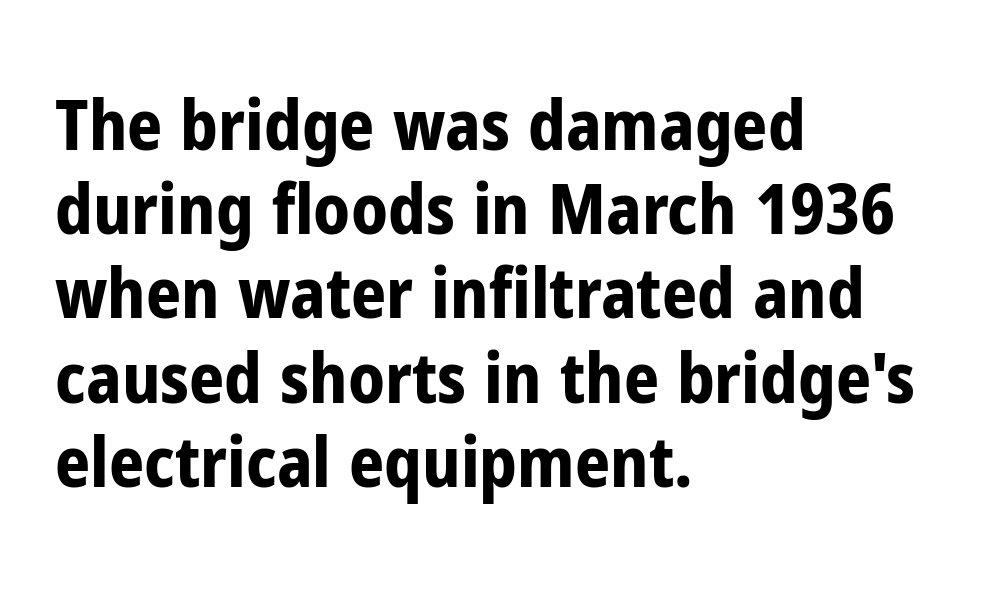
Q: Is the text bold? A: Yes.
Q: Is the text italic (slanted)? A: No, it is upright.
Q: Is the typeface a serif or a sans-serif typeface? A: Sans-serif.
Q: Is the text underlined? A: No.
Q: How is the paragraph aligned? A: Left-aligned.
Q: Is the spacing between letters normal or unusually wide? A: Normal.
Q: Width (condensed, normal, or wide)? A: Condensed.
Q: Stroke contrast? A: Low.
Q: x-height? A: Medium.
Q: Monospaced? A: No.
